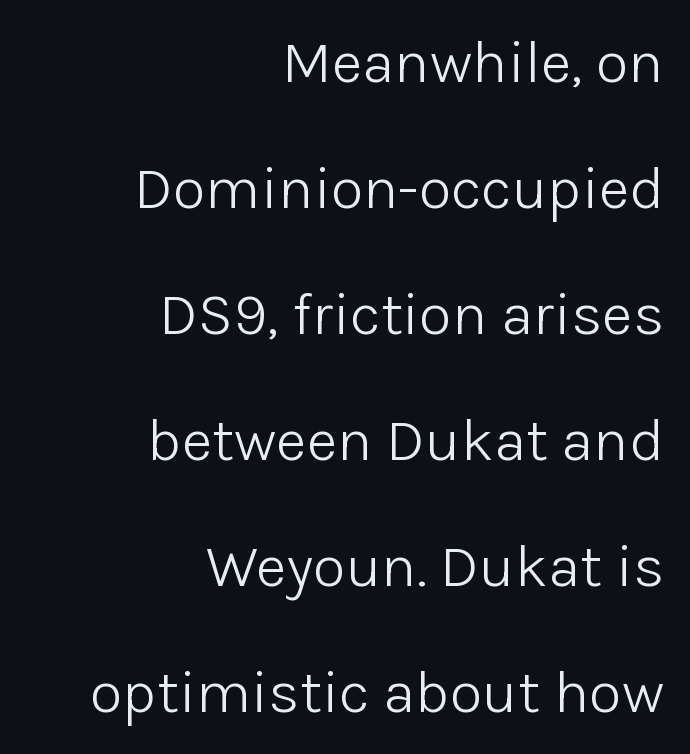
Q: Is the text bold? A: No.
Q: Is the text italic (slanted)? A: No, it is upright.
Q: Is the typeface a serif or a sans-serif typeface? A: Sans-serif.
Q: Is the text underlined? A: No.
Q: How is the paragraph aligned? A: Right-aligned.
Q: Is the spacing between letters normal or unusually wide? A: Normal.
Q: Is the spacing between lines tight, normal or loose? A: Loose.
Q: Width (condensed, normal, or wide)? A: Normal.
Q: Stroke contrast? A: Low.
Q: x-height? A: Medium.
Q: Monospaced? A: No.
